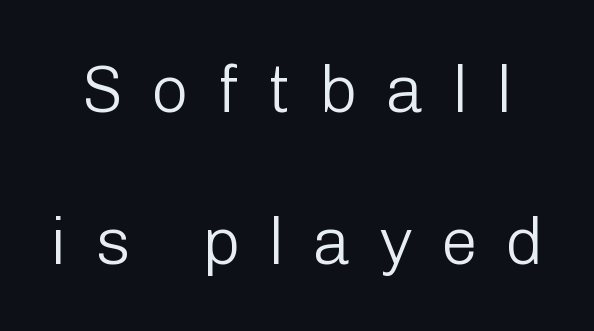
The image shows 66 px light sans-serif type, upright; set loose line spacing (2.31x), unusually wide letter spacing (+0.42 em), not underlined; low stroke contrast and a medium x-height.
